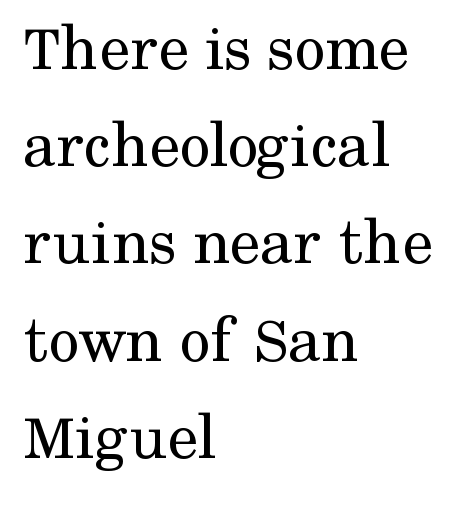
The foot of each line stays bare and open. Every stem runs plumb, perpendicular to the baseline. Compared with typical paragraphs, the rows here are spaced about the same. The rag falls on the right side of this text block.
